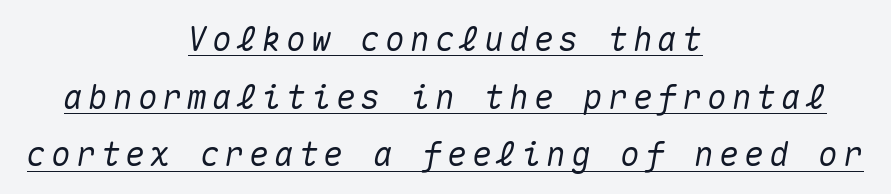
The image shows 33 px text type, italic (leaning right), monospaced; set centered, line spacing 1.75x, underlined; medium stroke contrast and a medium x-height.
